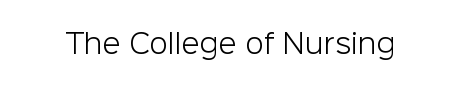
The image shows 27 px text type, upright; set normal letter spacing, not underlined.
